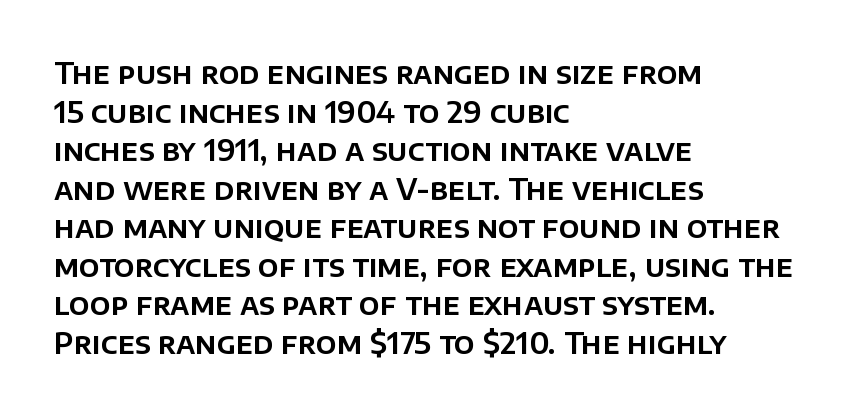
{"serif": "no", "italic": "no", "width": "normal", "stroke_contrast": "low", "x_height": "large", "monospaced": "no", "underline": "no", "align": "left", "line_spacing": "normal", "line_spacing_ratio": 1.33, "letter_spacing": "normal", "letter_spacing_em": 0.0, "glyph_px": 29}
